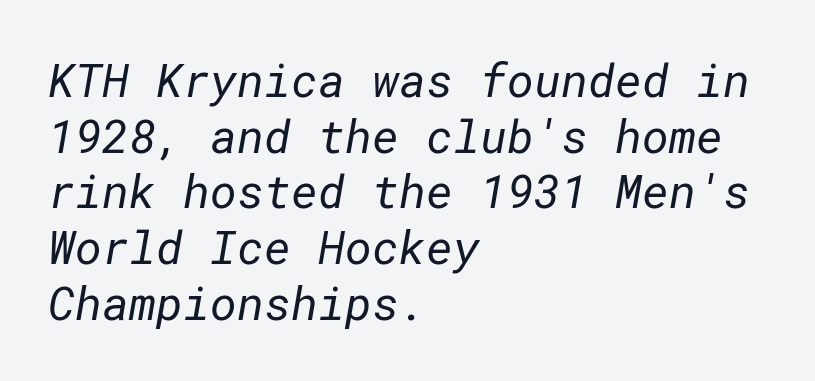
The image shows 46 px regular-weight sans-serif type; set left-aligned, line spacing 1.21x, normal letter spacing, not underlined; low stroke contrast and a medium x-height.
